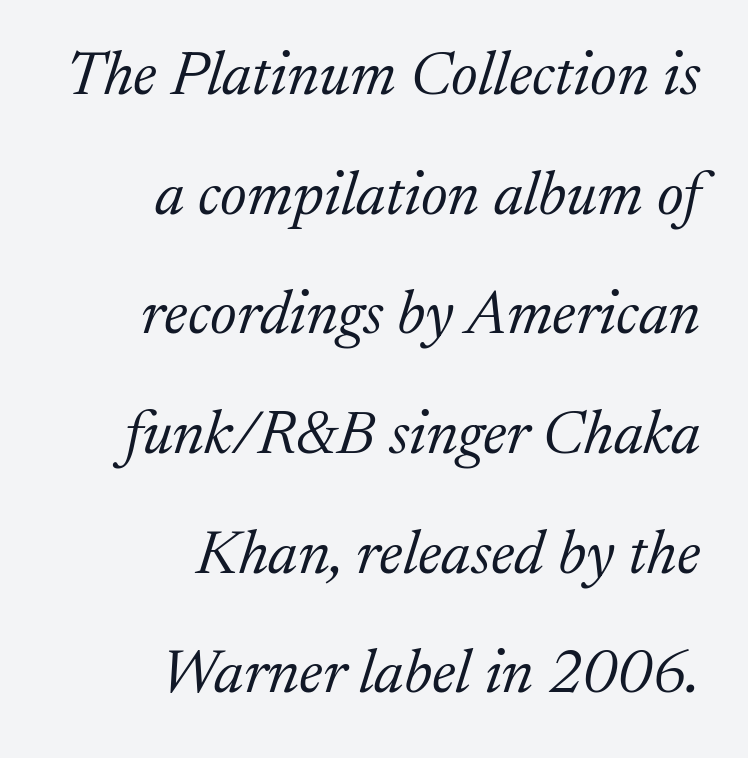
The image shows 62 px light serif type, italic (leaning right); set right-aligned, loose line spacing (1.93x), normal letter spacing, not underlined; medium stroke contrast and a medium x-height.
